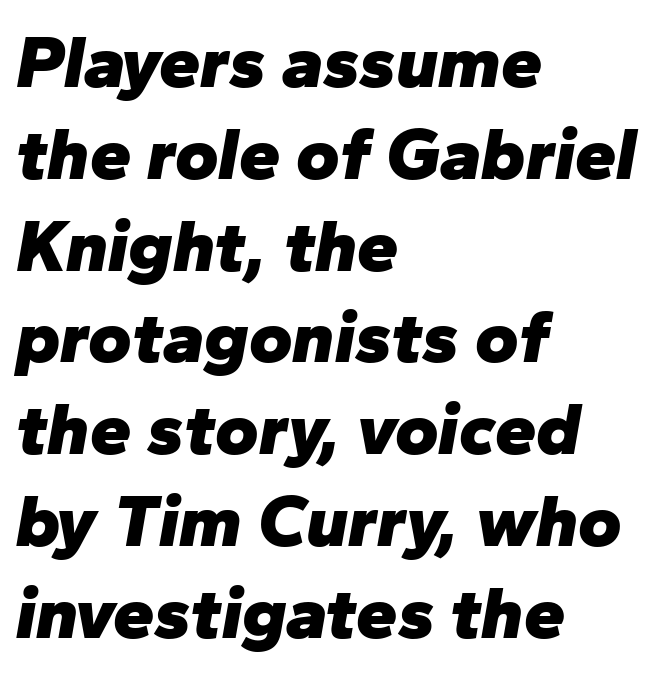
How are the letters spaced? Ordinarily, with no added tracking. Quick note: underline off. Weight: bold. The setting favours the left margin, as ordinary paragraphs usually do.
